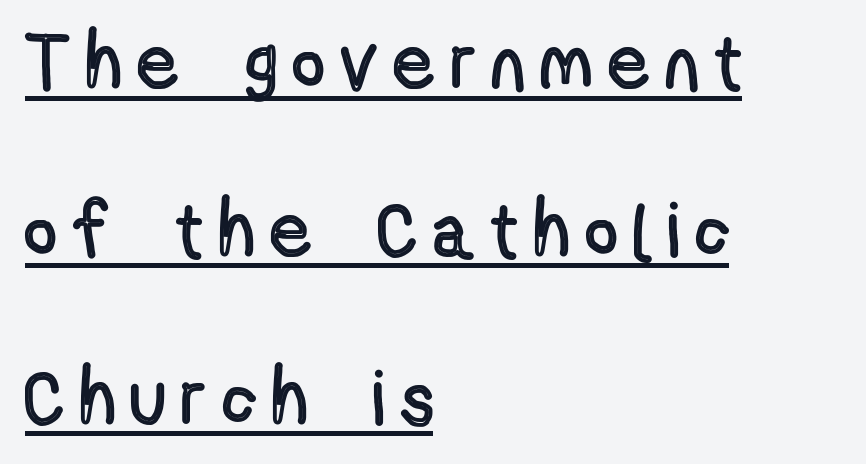
{"italic": "no", "width": "condensed", "x_height": "medium", "monospaced": "no", "underline": "yes", "align": "left", "line_spacing": "loose", "line_spacing_ratio": 2.18, "letter_spacing": "wide", "letter_spacing_em": 0.23, "glyph_px": 77}
